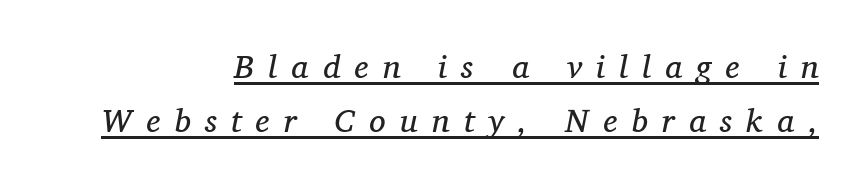
{"serif": "yes", "italic": "yes", "lean": "right", "slant_degrees": 11, "bold": "no", "weight": "regular", "width": "normal", "stroke_contrast": "medium", "x_height": "medium", "monospaced": "no", "underline": "yes", "align": "right", "line_spacing": "normal", "line_spacing_ratio": 1.63, "letter_spacing": "wide", "letter_spacing_em": 0.43, "glyph_px": 33}
